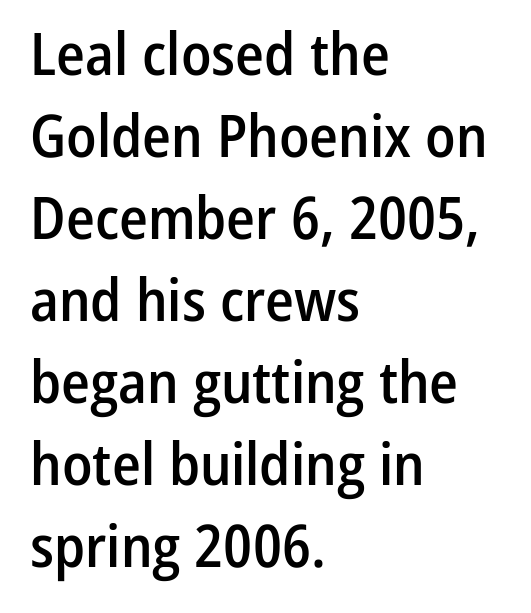
The image shows 59 px semibold, condensed sans-serif type, upright; set left-aligned, normal line spacing (1.39x), normal letter spacing, not underlined; low stroke contrast and a medium x-height.
